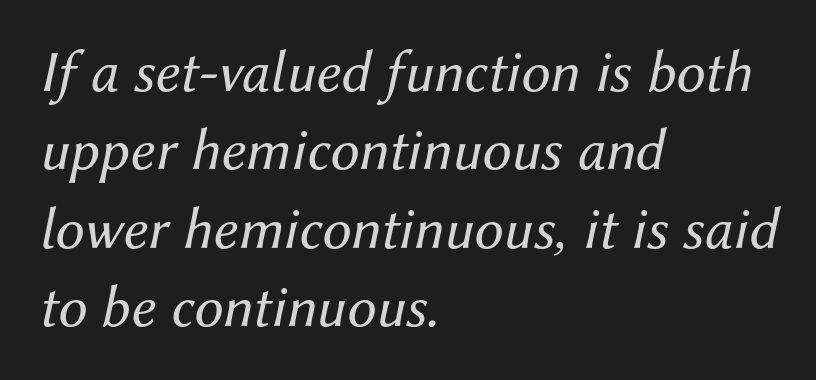
The image shows 59 px regular-weight type, italic (leaning right); set left-aligned, normal line spacing (1.33x), normal letter spacing, not underlined; medium stroke contrast and a medium x-height.
